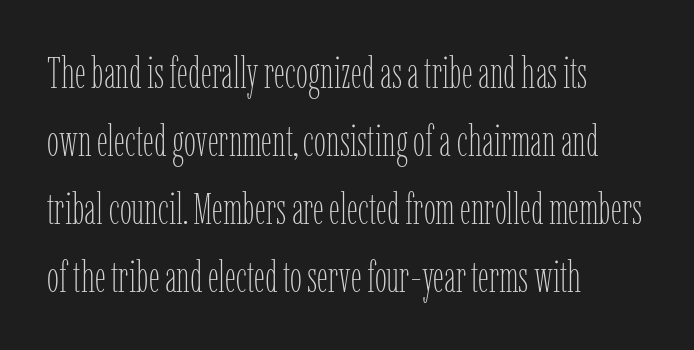
The image shows 43 px thin, condensed type, upright; set left-aligned, normal line spacing (1.58x), normal letter spacing, not underlined; low stroke contrast and a medium x-height.
